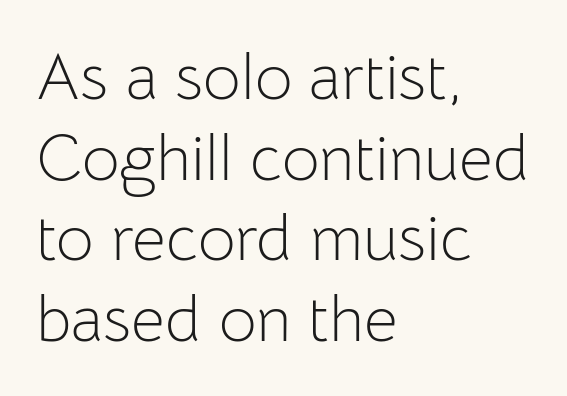
The image shows 65 px light sans-serif type, upright; set left-aligned, line spacing 1.24x, normal letter spacing, not underlined; low stroke contrast and a medium x-height.
